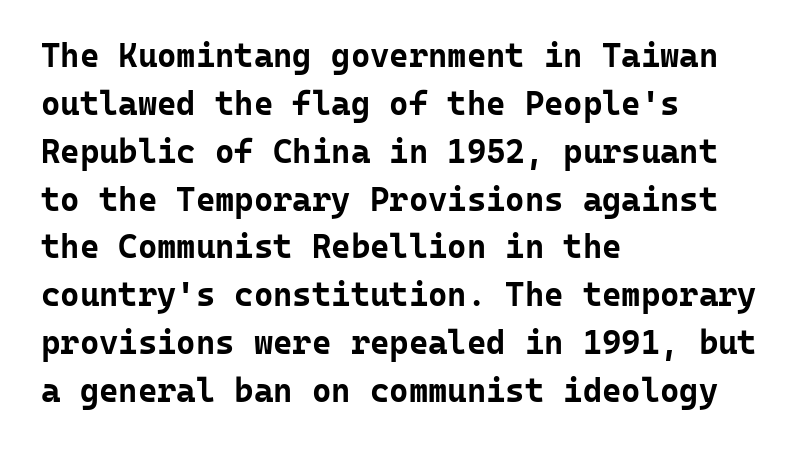
Q: Is the text bold? A: Yes.
Q: Is the text italic (slanted)? A: No, it is upright.
Q: Is the typeface a serif or a sans-serif typeface? A: Sans-serif.
Q: Is the text underlined? A: No.
Q: How is the paragraph aligned? A: Left-aligned.
Q: Is the spacing between letters normal or unusually wide? A: Normal.
Q: Is the spacing between lines tight, normal or loose? A: Normal.
Q: Width (condensed, normal, or wide)? A: Normal.
Q: Stroke contrast? A: Low.
Q: x-height? A: Medium.
Q: Monospaced? A: Yes.
